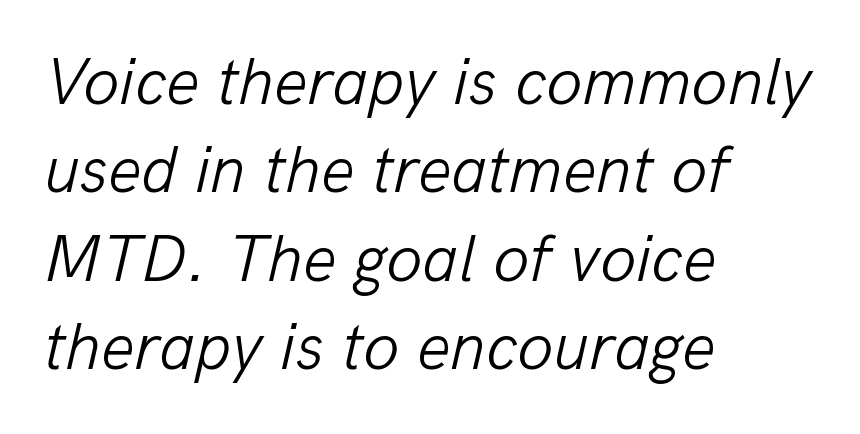
Counters stay open thanks to moderate or lighter strokes. Observe the ordinary spacing: letters are neighbours, not strangers. Do the characters align in a grid? No, the font is proportional. The typography opts for an oblique posture over an upright one. All the whitespace from short lines collects on the right.
